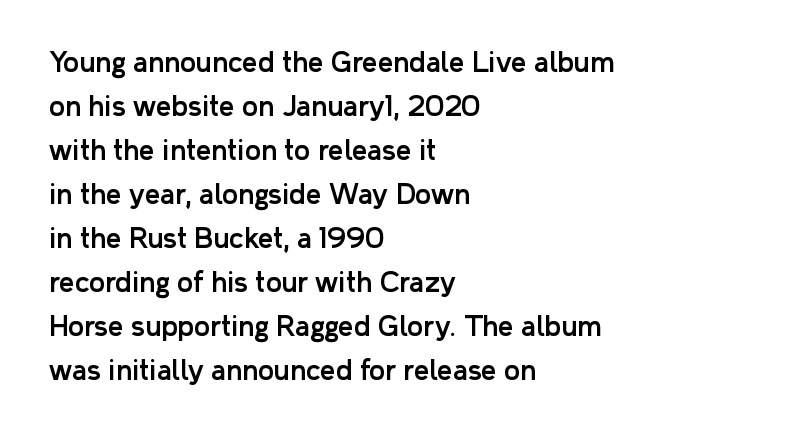
Q: Is the text italic (slanted)? A: No, it is upright.
Q: Is the text underlined? A: No.
Q: How is the paragraph aligned? A: Left-aligned.
Q: Is the spacing between letters normal or unusually wide? A: Normal.
Q: Is the spacing between lines tight, normal or loose? A: Normal.
